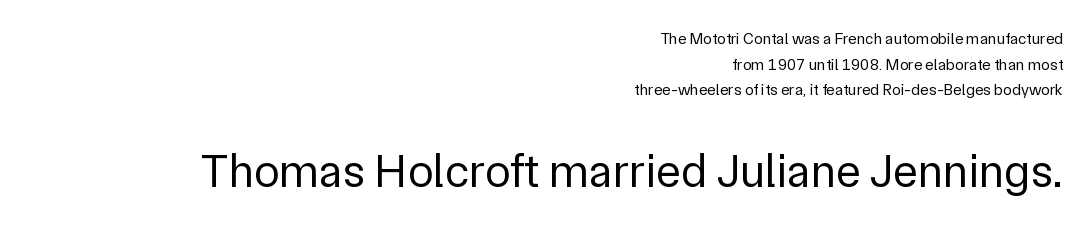
{"serif": "no", "italic": "no", "bold": "no", "weight": "regular", "width": "normal", "stroke_contrast": "low", "x_height": "medium", "monospaced": "no", "underline": "no", "align": "right", "line_spacing": "normal", "line_spacing_ratio": 1.6, "letter_spacing": "normal", "letter_spacing_em": 0.0, "larger_block": "second", "size_ratio": 2.94, "glyph_px": 47}
